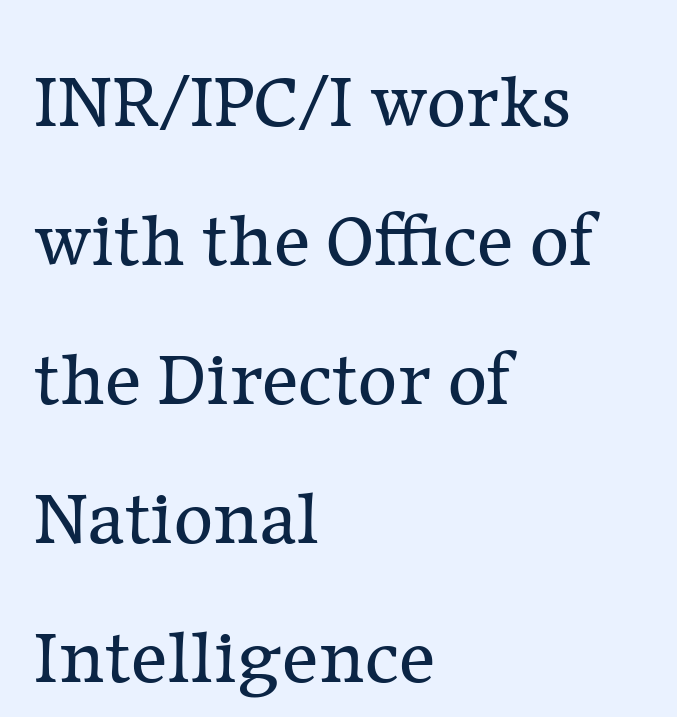
The image shows 76 px regular-weight serif type, upright; set left-aligned, line spacing 1.83x, normal letter spacing, not underlined; low stroke contrast and a medium x-height.
